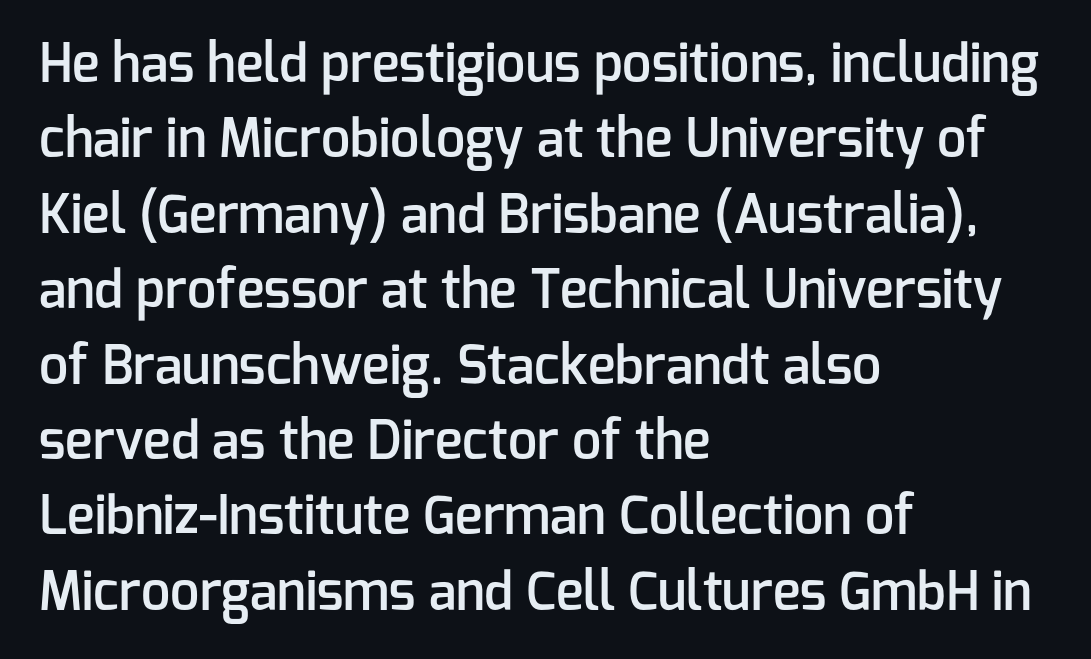
Is this a fixed-width face? No — the glyphs have proportional, varying widths. What kind of face is this? One without serifs — a sans. Left-aligned paragraph, ragged on the right. The area under the type is left untouched.
